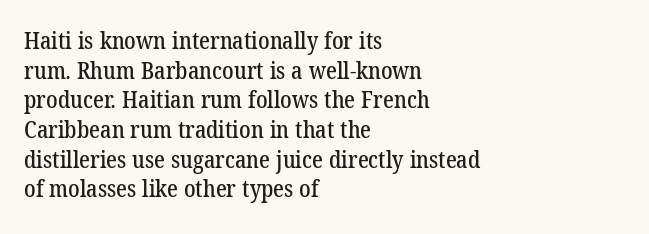
Q: Is the text underlined? A: No.
Q: How is the paragraph aligned? A: Left-aligned.
Q: Is the spacing between letters normal or unusually wide? A: Normal.
Q: Is the spacing between lines tight, normal or loose? A: Normal.
